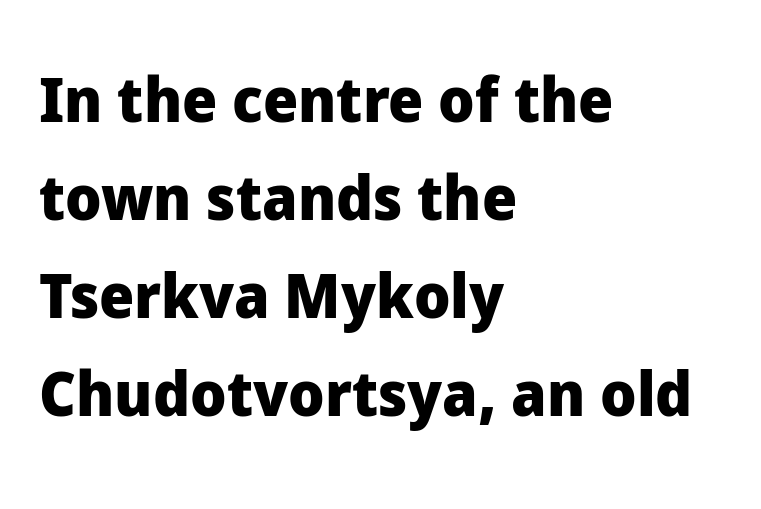
{"serif": "no", "italic": "no", "bold": "yes", "weight": "heavy", "width": "normal", "stroke_contrast": "low", "x_height": "medium", "monospaced": "no", "underline": "no", "align": "left", "line_spacing": "normal", "line_spacing_ratio": 1.58, "letter_spacing": "normal", "letter_spacing_em": 0.0, "glyph_px": 62}
